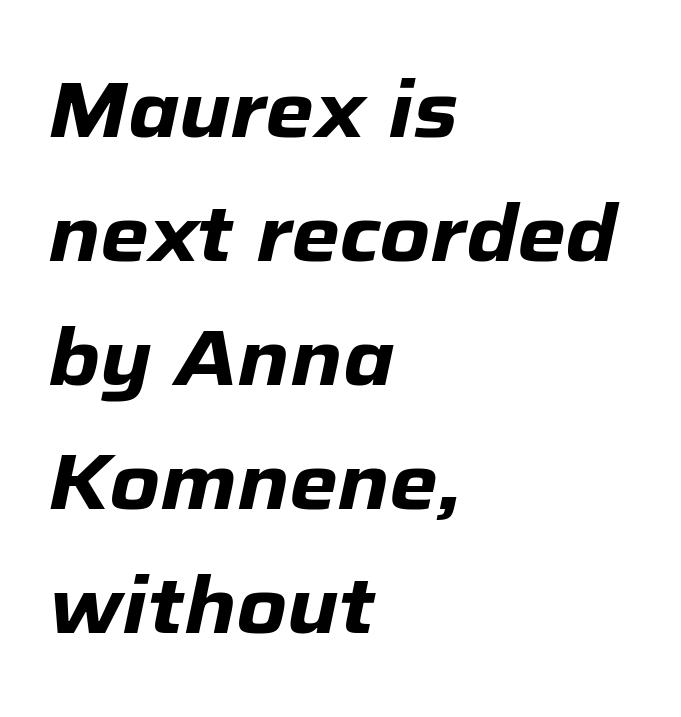
The image shows 78 px heavy type, italic (leaning right); set left-aligned, normal line spacing (1.59x), normal letter spacing, not underlined; low stroke contrast and a medium x-height.
